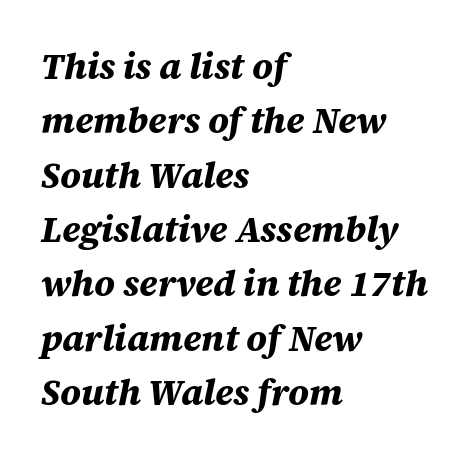
Summary of vertical rhythm: regular, with standard interline spacing. Check under the words: just untouched page. A full-strength bold gives these letters their thick strokes. The lines in this sample share a left origin and differ only in where they stop.
